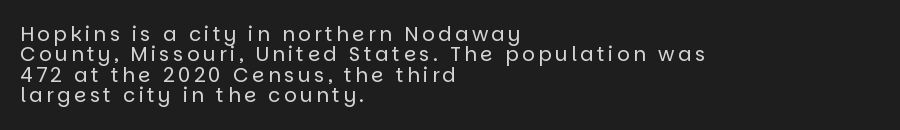
{"italic": "no", "bold": "no", "underline": "no", "align": "left", "line_spacing": "tight", "line_spacing_ratio": 1.02, "glyph_px": 20}
